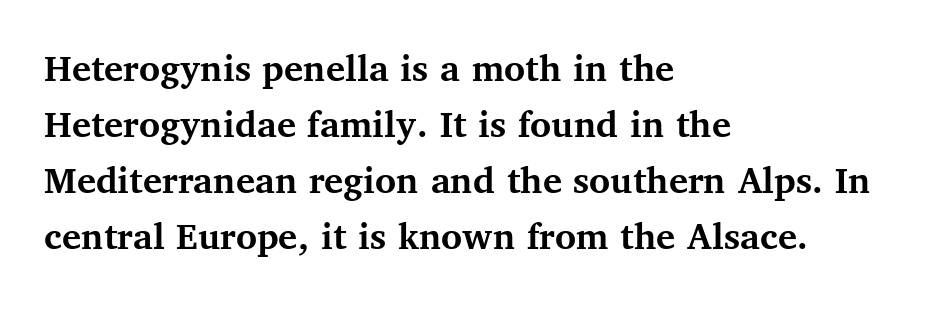
The image shows 40 px semibold serif type, upright; set left-aligned, normal line spacing (1.4x), normal letter spacing, not underlined; medium stroke contrast and a medium x-height.
